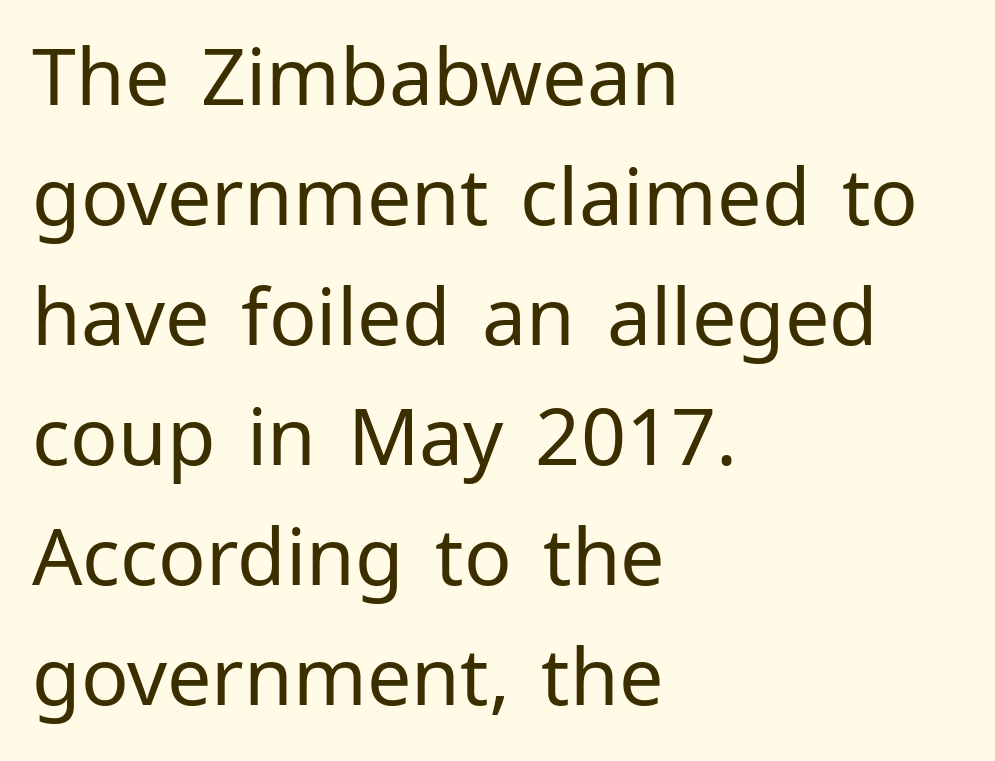
The image shows 79 px regular-weight sans-serif type, upright; set left-aligned, normal line spacing (1.52x), normal letter spacing, not underlined; low stroke contrast and a medium x-height.
